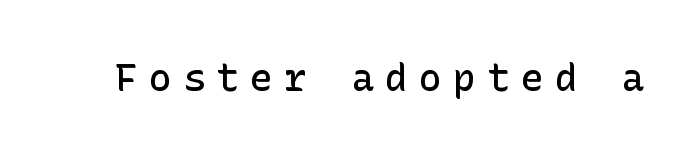
No feet cap the strokes, marking this as sans-serif type. Is the type bold? Partly — it's a semibold, heavier than regular but not fully bold. You could only call the tracking loose — the letters float apart. Every character sits straight up, as roman type does. The glyphs are unaccompanied by any horizontal stroke below them.
